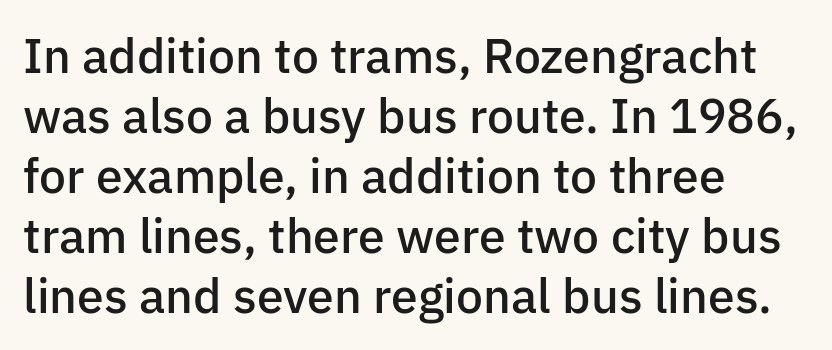
{"serif": "no", "italic": "no", "bold": "semi", "weight": "semibold", "width": "normal", "stroke_contrast": "low", "x_height": "medium", "monospaced": "no", "underline": "no", "align": "left", "line_spacing": "normal", "line_spacing_ratio": 1.25, "letter_spacing": "normal", "letter_spacing_em": 0.0, "glyph_px": 48}
